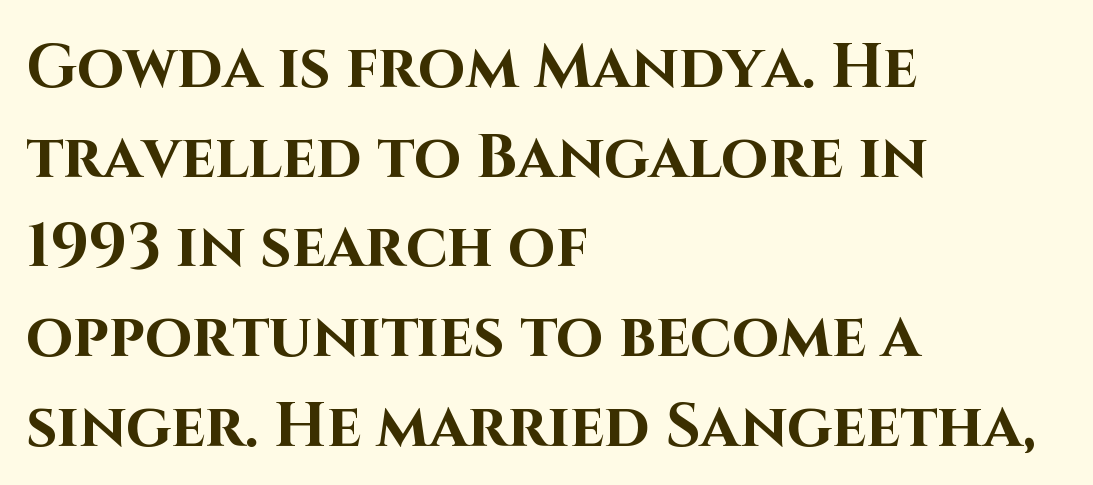
Stroke terminals: plain, sans-serif. Short note: letters normally spaced. Is there any slant? The stems are plumb. How heavy is the stroke? Heavy — this is a bold.
